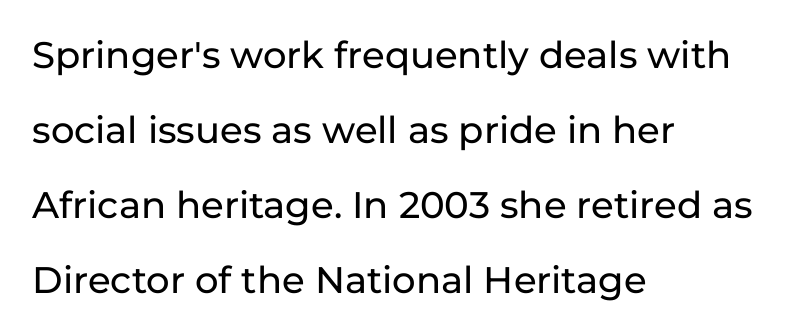
Q: Is the text italic (slanted)? A: No, it is upright.
Q: Is the typeface a serif or a sans-serif typeface? A: Sans-serif.
Q: Is the text underlined? A: No.
Q: How is the paragraph aligned? A: Left-aligned.
Q: Is the spacing between letters normal or unusually wide? A: Normal.
Q: Is the spacing between lines tight, normal or loose? A: Loose.
Q: Width (condensed, normal, or wide)? A: Normal.
Q: Stroke contrast? A: Low.
Q: x-height? A: Medium.
Q: Monospaced? A: No.
